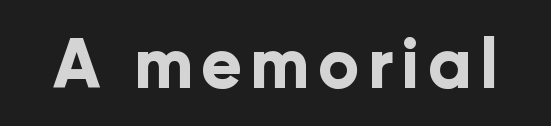
The image shows 68 px bold sans-serif type, upright; set not underlined; low stroke contrast and a medium x-height.
